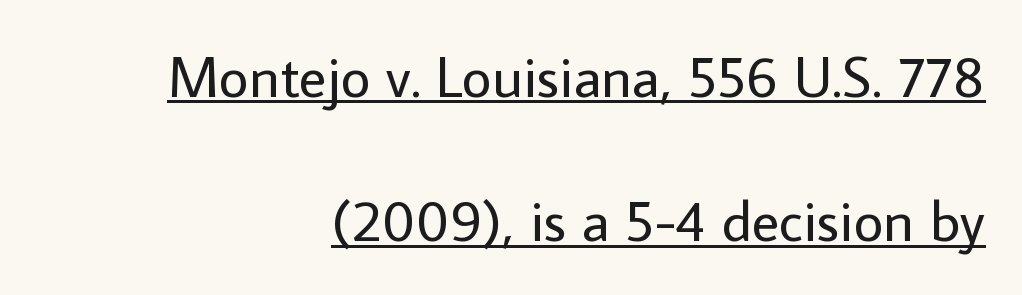
The image shows 58 px regular-weight sans-serif type, upright; set right-aligned, loose line spacing (2.49x), normal letter spacing, underlined; low stroke contrast and a medium x-height.
